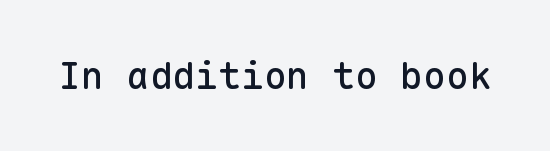
Is the letter spacing exaggerated? No — it looks like the ordinary default. Regarding serifs, this sample does without them. The area under the type is left untouched. Looks like terminal output: every glyph gets an equal slot. Style check: upright.
